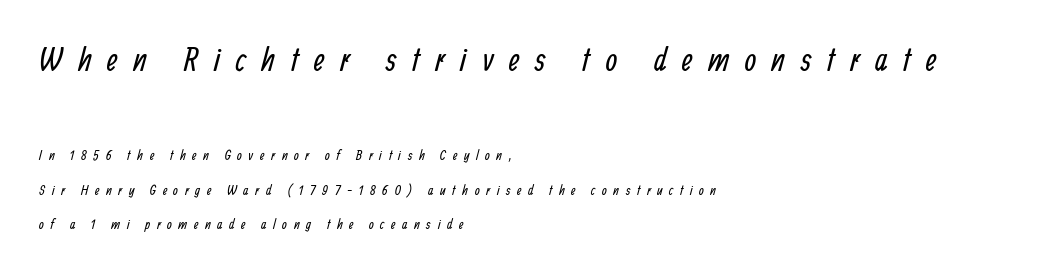
Stem width sits at or under what a default text font uses. Check where the strokes stop: nothing finishes them off — pure sans. Think of a printed novel: that variable character pitch is what you see here. Underline: absent.
